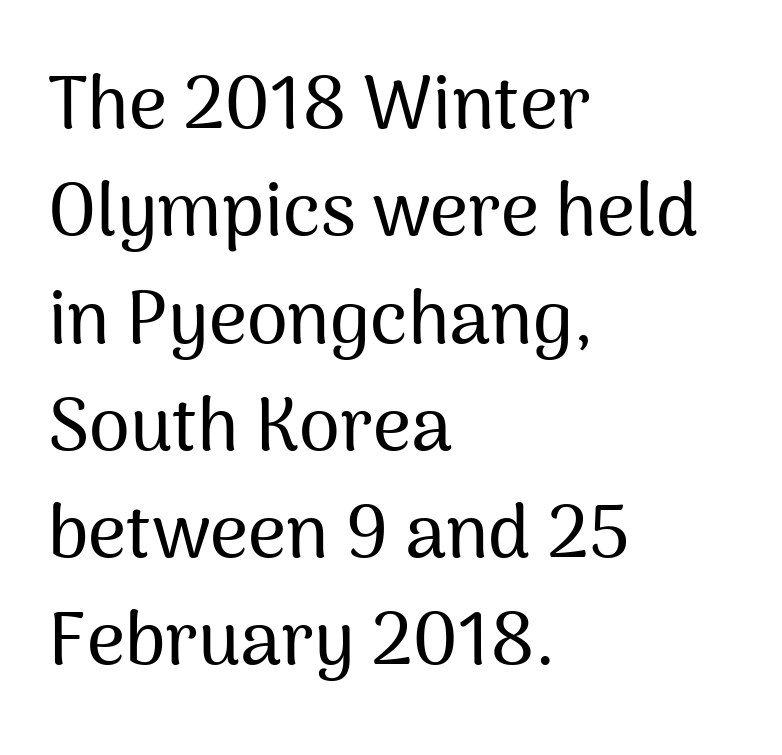
Q: Is the text italic (slanted)? A: No, it is upright.
Q: Is the typeface a serif or a sans-serif typeface? A: Sans-serif.
Q: Is the text underlined? A: No.
Q: How is the paragraph aligned? A: Left-aligned.
Q: Is the spacing between letters normal or unusually wide? A: Normal.
Q: Is the spacing between lines tight, normal or loose? A: Normal.
Q: Width (condensed, normal, or wide)? A: Normal.
Q: Stroke contrast? A: Medium.
Q: x-height? A: Medium.
Q: Monospaced? A: No.
